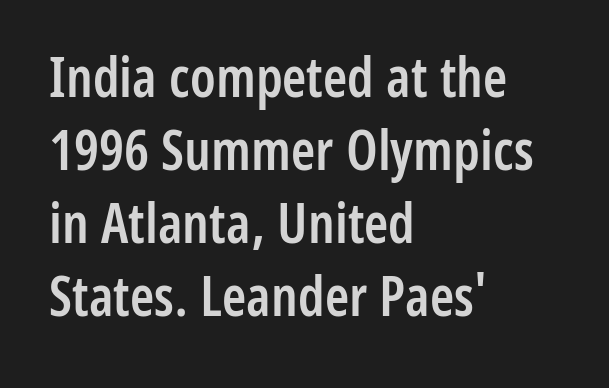
The image shows 55 px semibold, condensed sans-serif type, upright; set left-aligned, normal line spacing (1.33x), normal letter spacing, not underlined; low stroke contrast and a medium x-height.
